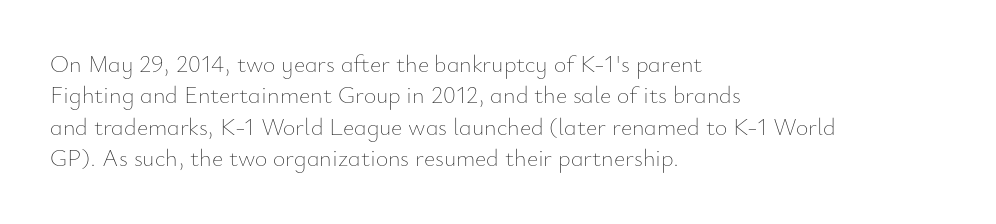
The image shows 24 px text type, upright; set left-aligned, normal line spacing (1.31x), normal letter spacing, not underlined.
